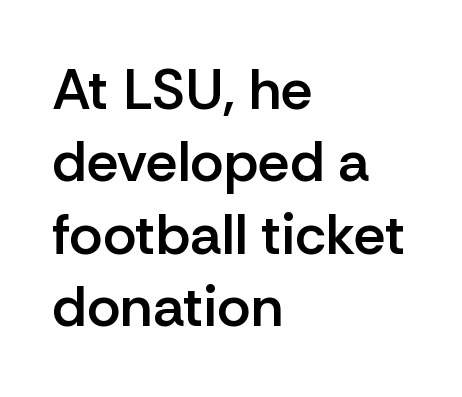
The image shows 57 px semibold sans-serif type, upright; set left-aligned, normal line spacing (1.27x), normal letter spacing, not underlined; low stroke contrast and a medium x-height.
